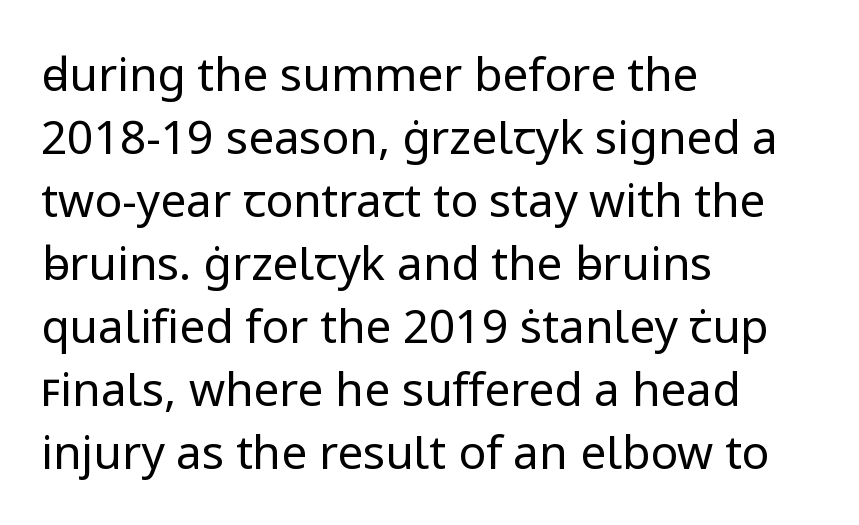
The image shows 46 px regular-weight sans-serif type, upright; set left-aligned, normal line spacing (1.37x), normal letter spacing, not underlined; low stroke contrast and a medium x-height.
